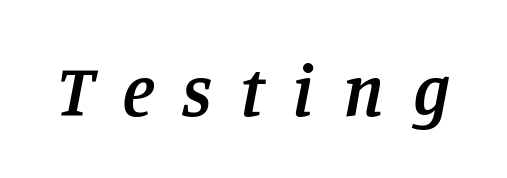
The image shows 73 px semibold serif type, italic (leaning right); set unusually wide letter spacing (+0.39 em), not underlined; low stroke contrast and a large x-height.
